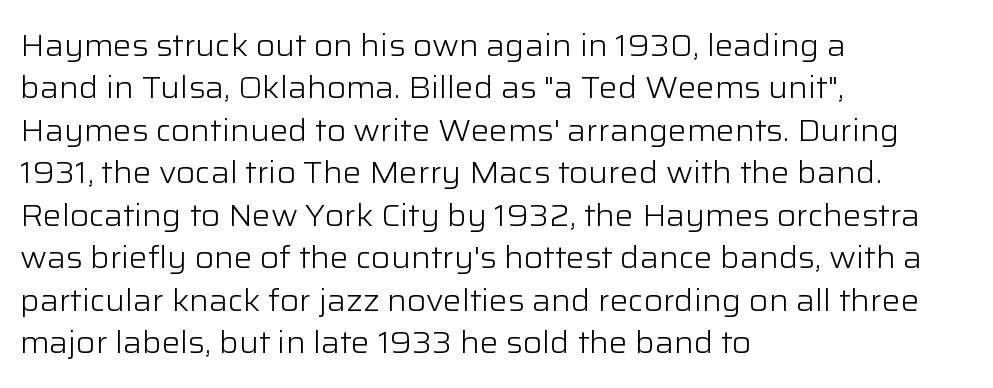
The typesetter chose a ragged-right arrangement here. The letters advance in unequal steps, a hallmark of proportional type. Posture: vertical. Descenders hang freely into open space.
